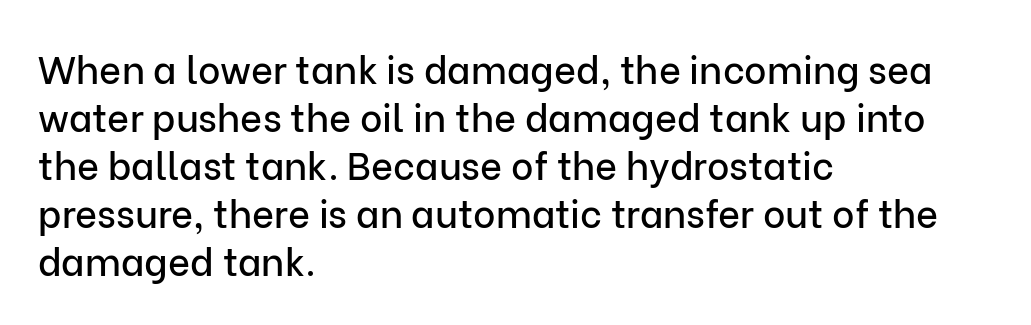
The image shows 38 px sans-serif type, upright; set left-aligned, normal line spacing (1.26x), normal letter spacing, not underlined; low stroke contrast and a medium x-height.
